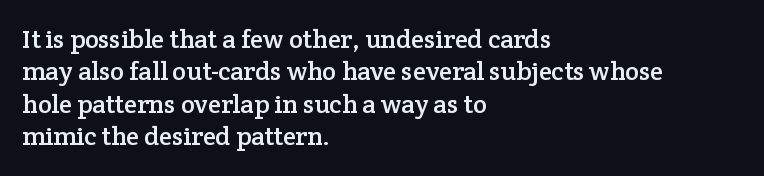
These lines sit exactly where default settings would place them. The letters stand upright; this is a roman face. Typeset ragged right — the left edge is the straight one. Just letters on the line, the space beneath them empty. Caption: standard tracking, unaltered.
